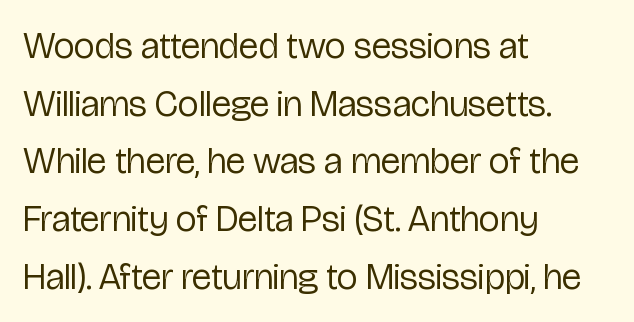
{"serif": "no", "italic": "no", "bold": "no", "weight": "regular", "width": "condensed", "stroke_contrast": "low", "x_height": "medium", "monospaced": "no", "underline": "no", "align": "left", "line_spacing": "normal", "line_spacing_ratio": 1.56, "letter_spacing": "normal", "letter_spacing_em": 0.0, "glyph_px": 37}
